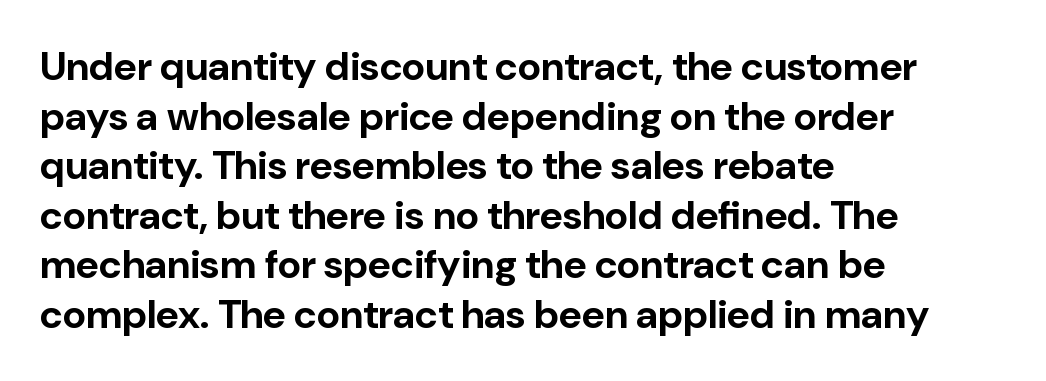
Notice how thick the strokes are: this is what a full bold looks like. Casual observation: everything's shoved over to the left. Character widths vary here, with narrow letters taking less room than wide ones. Plain, unruled lines of type. The axis of the letterforms is exactly vertical.
